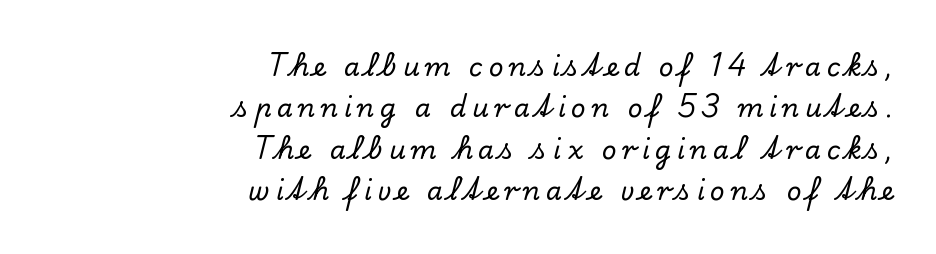
The image shows 26 px text type; set right-aligned, normal line spacing (1.59x), unusually wide letter spacing (+0.21 em), not underlined.
